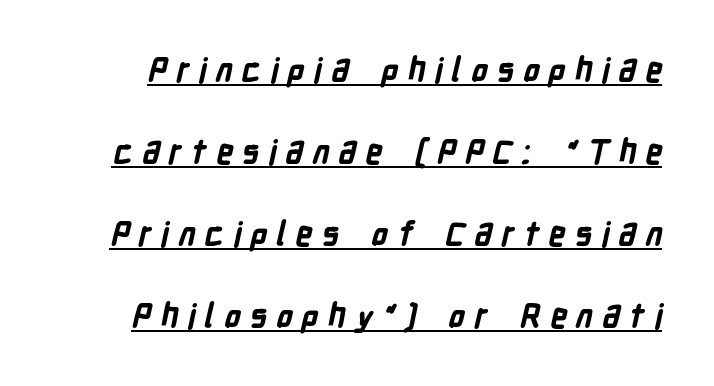
{"serif": "no", "bold": "yes", "weight": "bold", "width": "condensed", "stroke_contrast": "low", "x_height": "medium", "monospaced": "no", "underline": "yes", "line_spacing": "loose", "line_spacing_ratio": 2.48, "letter_spacing": "wide", "letter_spacing_em": 0.27, "glyph_px": 33}
